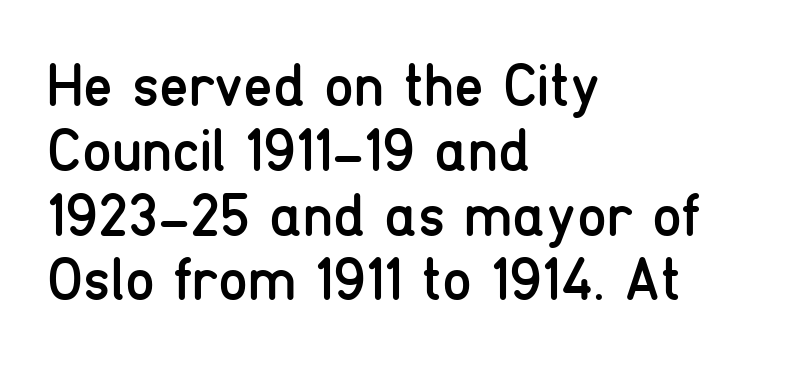
Q: Is the text bold? A: No.
Q: Is the text italic (slanted)? A: No, it is upright.
Q: Is the typeface a serif or a sans-serif typeface? A: Sans-serif.
Q: Is the text underlined? A: No.
Q: How is the paragraph aligned? A: Left-aligned.
Q: Is the spacing between letters normal or unusually wide? A: Normal.
Q: Is the spacing between lines tight, normal or loose? A: Tight.
Q: Width (condensed, normal, or wide)? A: Condensed.
Q: Stroke contrast? A: Low.
Q: x-height? A: Medium.
Q: Monospaced? A: No.
